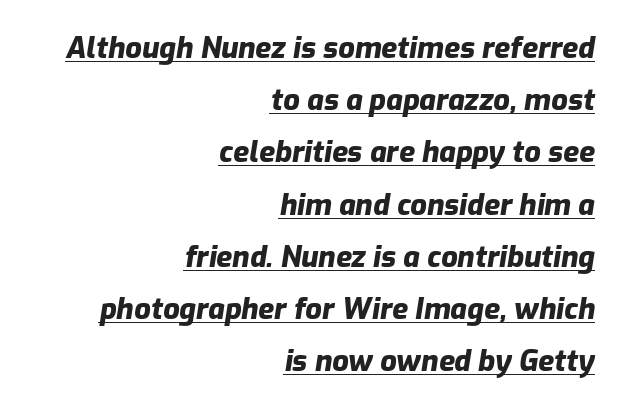
Layout note: lines flush right. The whole block is typeset with a tilt. Compared with an ordinary text face, these strokes are far heavier — a full bold. Proportional: the letters do not fall into vertical columns.
